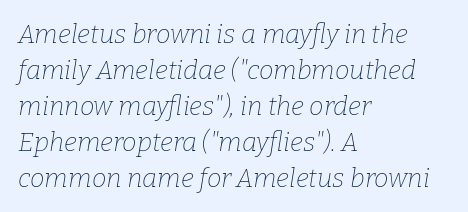
Lines of text with bare space underneath. Think standard paragraph weight, or any step lighter than that. In terms of posture, this sample is oblique. These lines are set flush left with a ragged right edge. Inter-character spacing is left at the font's built-in metrics. These lines sit exactly where default settings would place them.
